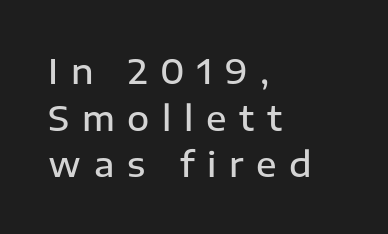
Q: Is the text bold? A: Semi-bold.
Q: Is the text italic (slanted)? A: No, it is upright.
Q: Is the typeface a serif or a sans-serif typeface? A: Sans-serif.
Q: Is the text underlined? A: No.
Q: How is the paragraph aligned? A: Left-aligned.
Q: Is the spacing between letters normal or unusually wide? A: Unusually wide.
Q: Is the spacing between lines tight, normal or loose? A: Normal.
Q: Width (condensed, normal, or wide)? A: Normal.
Q: Stroke contrast? A: Low.
Q: x-height? A: Medium.
Q: Monospaced? A: No.
